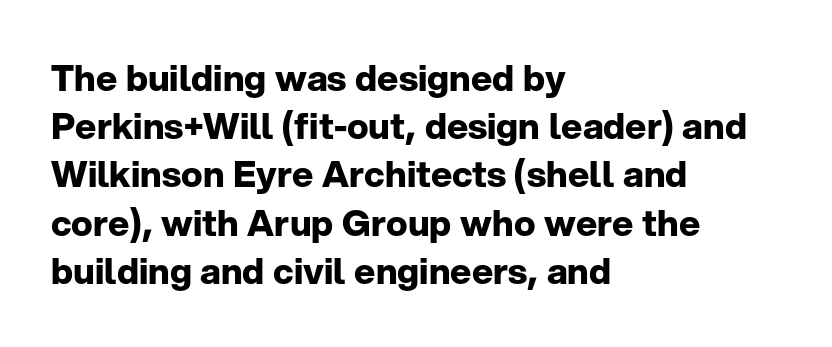
Q: Is the text bold? A: Yes.
Q: Is the text italic (slanted)? A: No, it is upright.
Q: Is the typeface a serif or a sans-serif typeface? A: Sans-serif.
Q: Is the text underlined? A: No.
Q: How is the paragraph aligned? A: Left-aligned.
Q: Is the spacing between letters normal or unusually wide? A: Normal.
Q: Is the spacing between lines tight, normal or loose? A: Normal.
Q: Width (condensed, normal, or wide)? A: Normal.
Q: Stroke contrast? A: Low.
Q: x-height? A: Medium.
Q: Monospaced? A: No.
